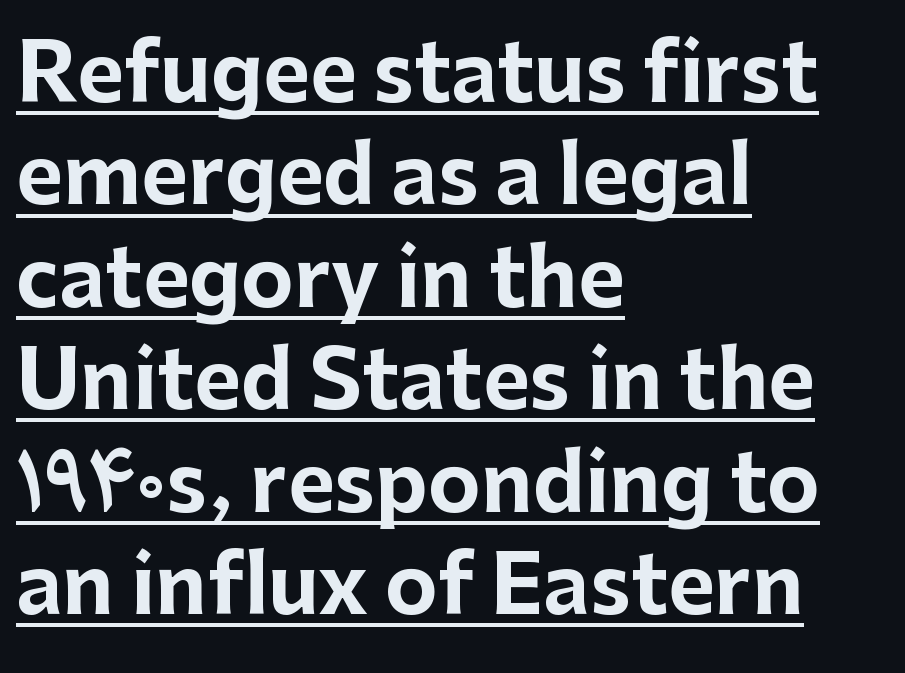
The image shows 80 px bold sans-serif type, upright; set left-aligned, normal line spacing (1.28x), normal letter spacing, underlined; low stroke contrast and a medium x-height.
